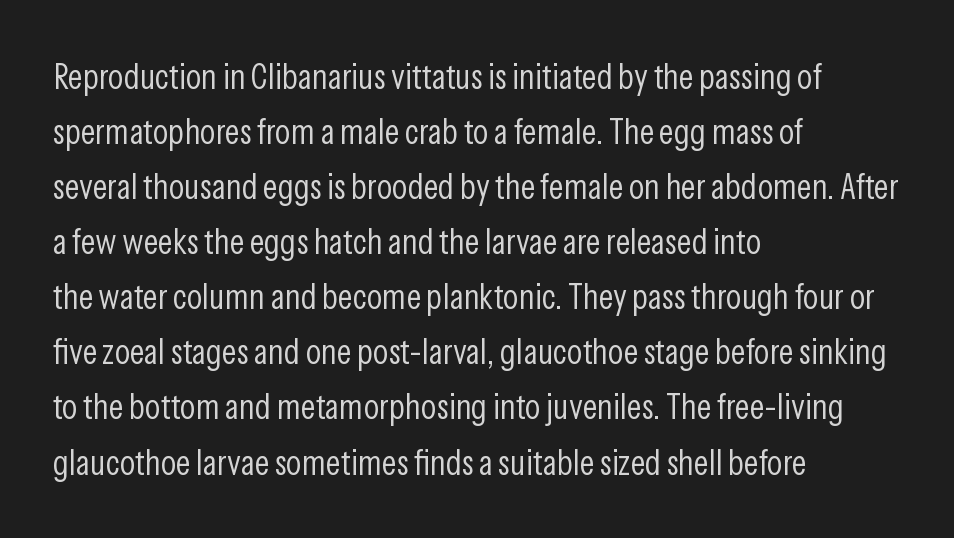
What kind of face is this? One without serifs — a sans. Ink coverage per letter is moderate at most. Nobody drew a line under any word here. Casual observation: everything's shoved over to the left.
